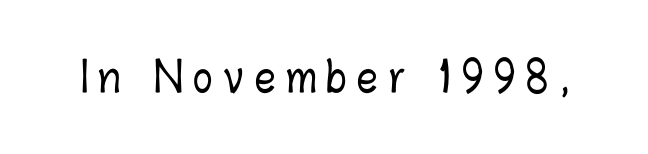
Q: Is the text italic (slanted)? A: No, it is upright.
Q: Is the text underlined? A: No.
Q: Is the spacing between letters normal or unusually wide? A: Unusually wide.
Q: Width (condensed, normal, or wide)? A: Condensed.
Q: Stroke contrast? A: Low.
Q: x-height? A: Medium.
Q: Monospaced? A: No.
